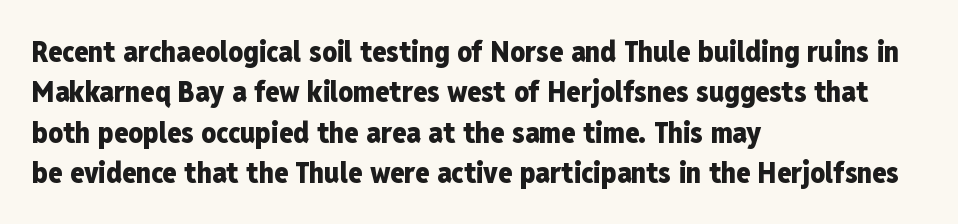
Q: Is the text bold? A: Yes.
Q: Is the text italic (slanted)? A: No, it is upright.
Q: Is the typeface a serif or a sans-serif typeface? A: Sans-serif.
Q: Is the text underlined? A: No.
Q: How is the paragraph aligned? A: Left-aligned.
Q: Is the spacing between letters normal or unusually wide? A: Normal.
Q: Is the spacing between lines tight, normal or loose? A: Normal.
Q: Width (condensed, normal, or wide)? A: Condensed.
Q: Stroke contrast? A: Low.
Q: x-height? A: Medium.
Q: Monospaced? A: No.
